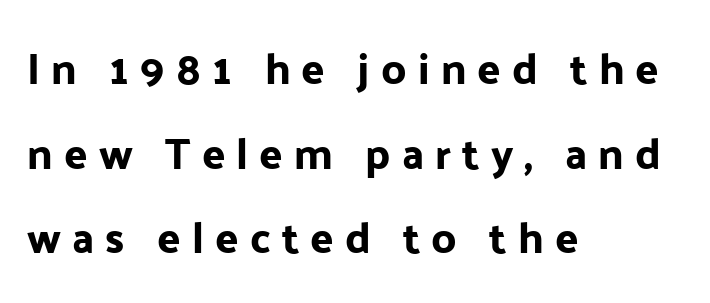
Q: Is the text italic (slanted)? A: No, it is upright.
Q: Is the typeface a serif or a sans-serif typeface? A: Sans-serif.
Q: Is the text underlined? A: No.
Q: How is the paragraph aligned? A: Left-aligned.
Q: Is the spacing between letters normal or unusually wide? A: Unusually wide.
Q: Is the spacing between lines tight, normal or loose? A: Loose.
Q: Width (condensed, normal, or wide)? A: Normal.
Q: Stroke contrast? A: Low.
Q: x-height? A: Medium.
Q: Monospaced? A: No.
